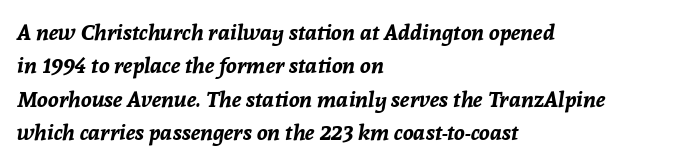
The text block is weighted toward the left margin, trailing off unevenly rightward. Baseline-to-baseline distance is the conventional proportion of letter height. Lines of text with bare space underneath. This rendering leaves character spacing at its baseline value. Is the type slanted? Yes — the strokes lean at a clear angle.
